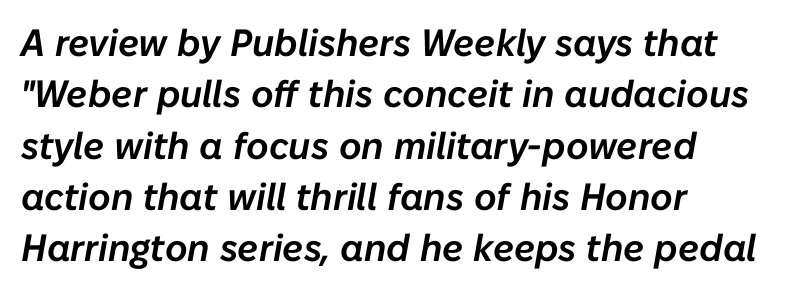
The image shows 38 px text type, italic (leaning right); set left-aligned, normal line spacing (1.35x), normal letter spacing, not underlined; low stroke contrast and a medium x-height.
